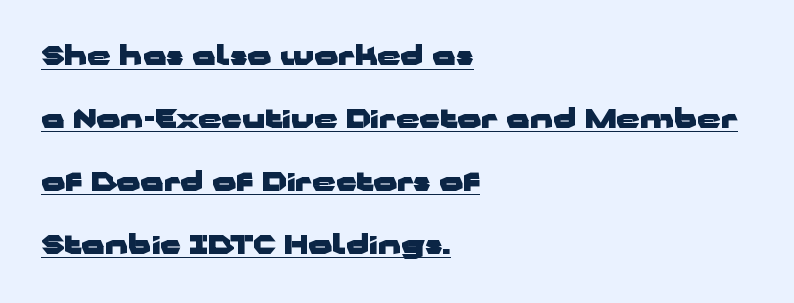
These lines are set flush left with a ragged right edge. Heavy-handed strokes throughout: this text is bold. In terms of leading, this rendering errs on the spacious side. The type is set solid horizontally, with unmodified tracking. In terms of posture, this sample is upright.
